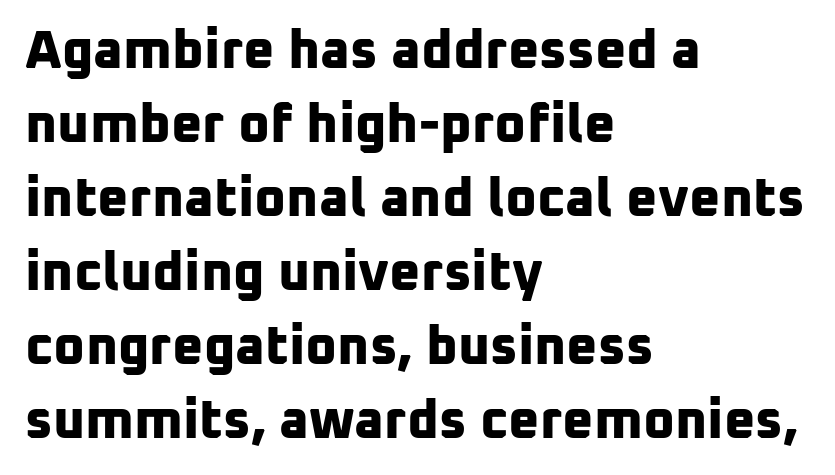
Q: Is the text bold? A: Yes.
Q: Is the typeface a serif or a sans-serif typeface? A: Sans-serif.
Q: Is the text underlined? A: No.
Q: How is the paragraph aligned? A: Left-aligned.
Q: Is the spacing between letters normal or unusually wide? A: Normal.
Q: Is the spacing between lines tight, normal or loose? A: Normal.
Q: Width (condensed, normal, or wide)? A: Normal.
Q: Stroke contrast? A: Low.
Q: x-height? A: Medium.
Q: Monospaced? A: No.
